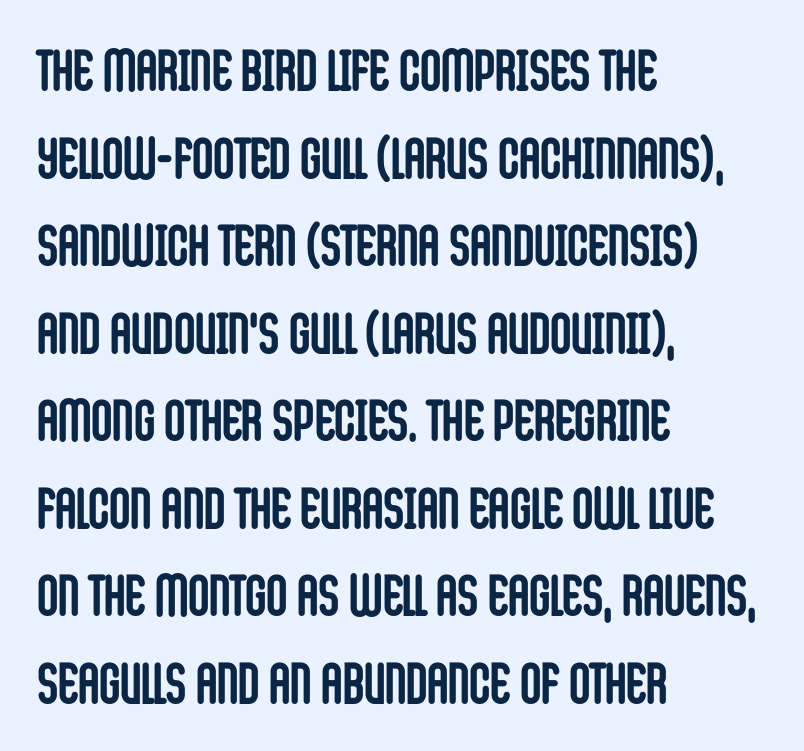
Notice how the passage keeps a crisp vertical edge on the left only. Each glyph is drawn with heavy, bold strokes. Nobody drew a line under any word here. The face used here is a sans, in the tradition of grotesques and geometrics.
